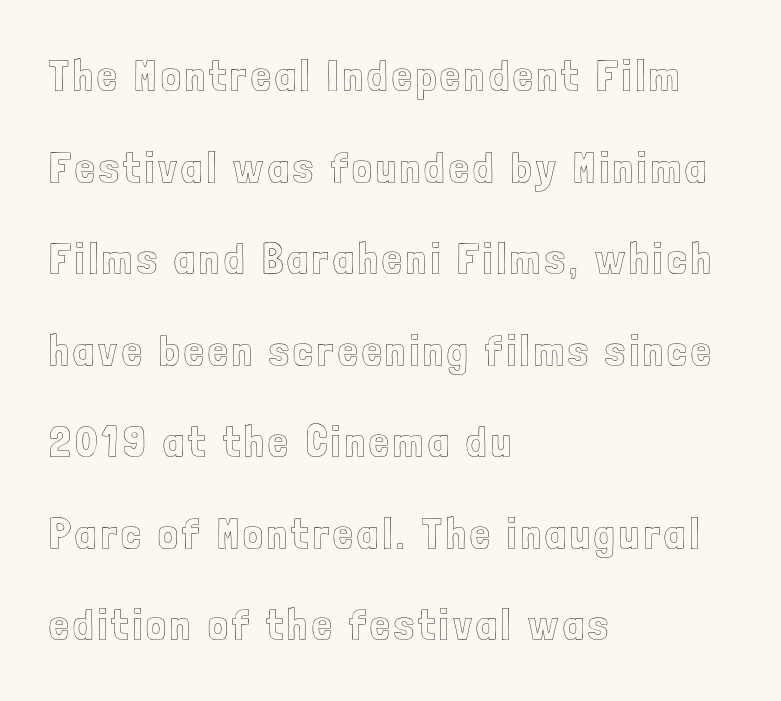
{"italic": "no", "width": "condensed", "x_height": "medium", "monospaced": "no", "underline": "no", "align": "left", "line_spacing": "loose", "line_spacing_ratio": 2.08, "glyph_px": 44}
